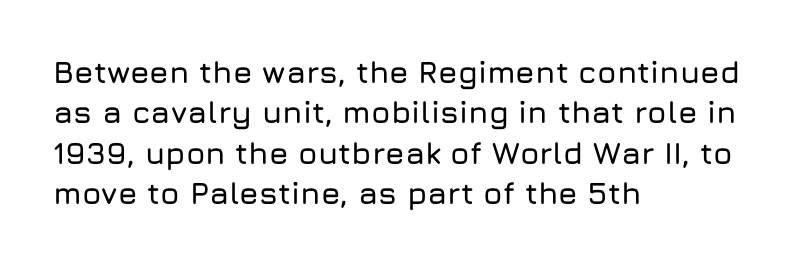
Tracking here is standard; glyphs follow each other at the usual distance. This is the regular roman posture of the typeface. The lines in this sample share a left origin and differ only in where they stop. Think of a printed novel: that variable character pitch is what you see here. The passage shown is typeset with a sans-serif family. In terms of leading, this rendering sits right in the middle.
